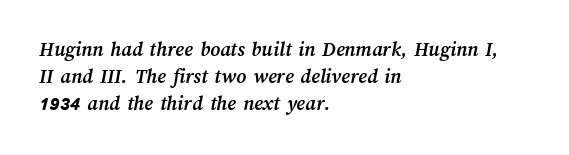
The space between consecutive lines is moderate. Left-aligned paragraph, ragged on the right. Just letters on the line, the space beneath them empty. Heft: maximum for text — a bold. Short note: letters normally spaced.
